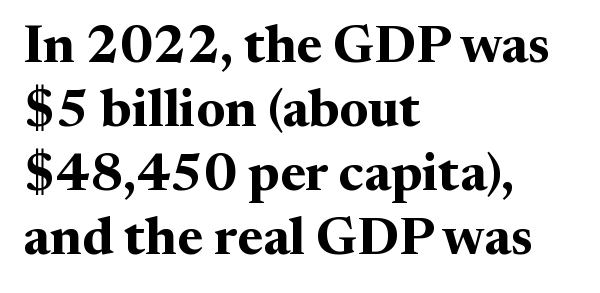
In terms of posture, this sample is upright. Descender tails drop into unmarked territory. This sample is left-justified, so line endings fall wherever the words run out. You could not count columns in this text — the font is proportionally spaced. Emphasis by weight is at full strength: bold.
